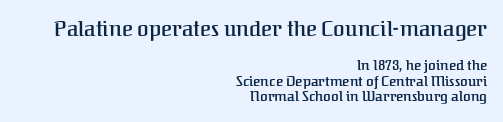
The image shows 21 px text type, upright; set right-aligned, tight line spacing (1.11x), normal letter spacing, not underlined; the first (top) block is 1.5x larger.
